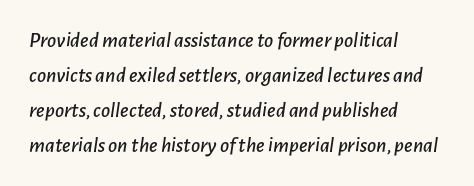
The image shows 22 px text type, italic (leaning right); set left-aligned, normal line spacing (1.59x), normal letter spacing, not underlined.
